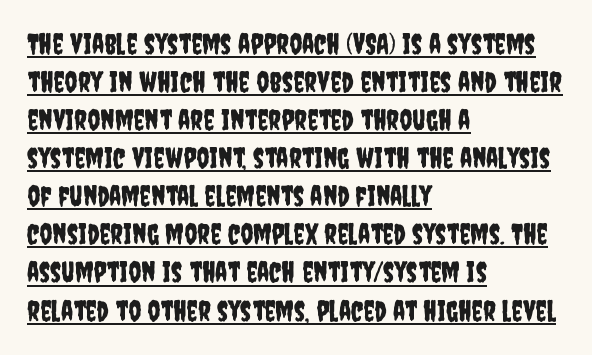
Q: Is the text italic (slanted)? A: No, it is upright.
Q: Is the typeface a serif or a sans-serif typeface? A: Sans-serif.
Q: Is the text underlined? A: Yes.
Q: How is the paragraph aligned? A: Left-aligned.
Q: Is the spacing between letters normal or unusually wide? A: Normal.
Q: Is the spacing between lines tight, normal or loose? A: Normal.
Q: Width (condensed, normal, or wide)? A: Condensed.
Q: Stroke contrast? A: Low.
Q: x-height? A: Large.
Q: Monospaced? A: No.
